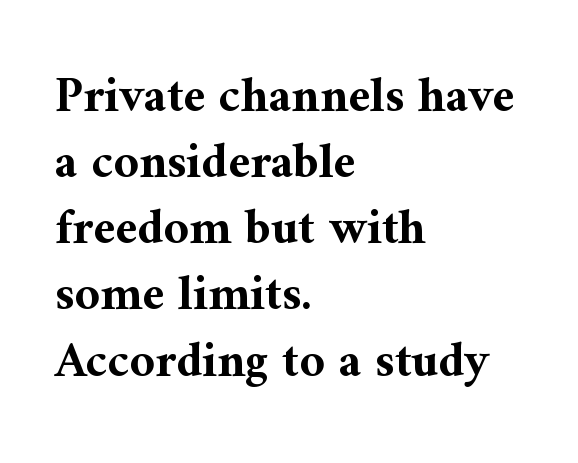
Q: Is the text bold? A: Yes.
Q: Is the text italic (slanted)? A: No, it is upright.
Q: Is the typeface a serif or a sans-serif typeface? A: Serif.
Q: Is the text underlined? A: No.
Q: How is the paragraph aligned? A: Left-aligned.
Q: Is the spacing between letters normal or unusually wide? A: Normal.
Q: Is the spacing between lines tight, normal or loose? A: Normal.
Q: Width (condensed, normal, or wide)? A: Normal.
Q: Stroke contrast? A: Medium.
Q: x-height? A: Medium.
Q: Monospaced? A: No.
